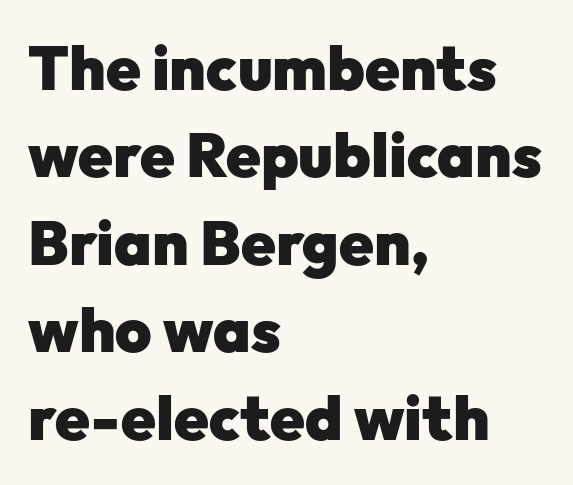
Q: Is the text bold? A: Yes.
Q: Is the text italic (slanted)? A: No, it is upright.
Q: Is the typeface a serif or a sans-serif typeface? A: Sans-serif.
Q: Is the text underlined? A: No.
Q: How is the paragraph aligned? A: Left-aligned.
Q: Is the spacing between letters normal or unusually wide? A: Normal.
Q: Is the spacing between lines tight, normal or loose? A: Normal.
Q: Width (condensed, normal, or wide)? A: Normal.
Q: Stroke contrast? A: Low.
Q: x-height? A: Medium.
Q: Monospaced? A: No.
